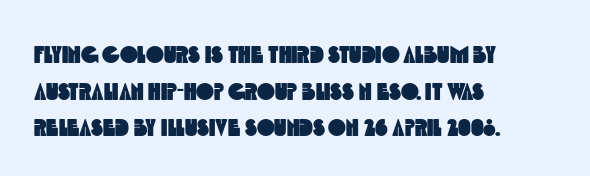
Q: Is the text underlined? A: No.
Q: How is the paragraph aligned? A: Left-aligned.
Q: Is the spacing between letters normal or unusually wide? A: Normal.
Q: Is the spacing between lines tight, normal or loose? A: Normal.
